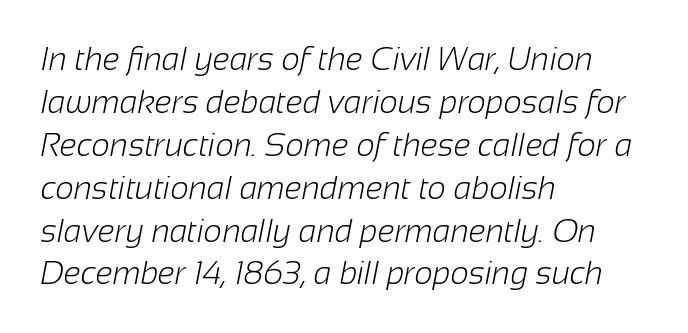
Leftover space on each line is placed entirely after the last word. Stems here are at most as thick as an everyday book face. The line-height multiplier appears to be the usual default. The glyphs are unaccompanied by any horizontal stroke below them.
